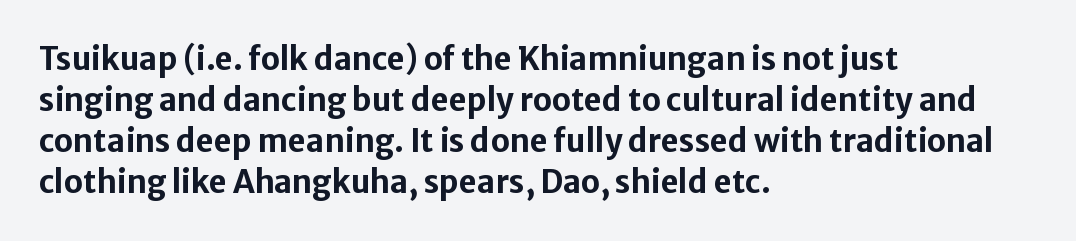
{"serif": "no", "italic": "no", "bold": "yes", "weight": "bold", "width": "normal", "stroke_contrast": "low", "x_height": "medium", "monospaced": "no", "underline": "no", "align": "left", "line_spacing": "normal", "line_spacing_ratio": 1.32, "letter_spacing": "normal", "letter_spacing_em": 0.0, "glyph_px": 31}
